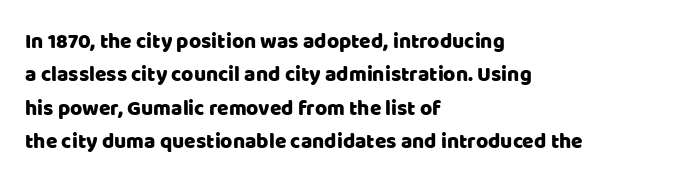
Nobody drew a line under any word here. A student would call this left alignment; a typographer would say flush left, rag right. Rendered with straight, roman letterforms. In terms of leading, this rendering sits right in the middle. Characters follow at the spacing the type designer built in.
